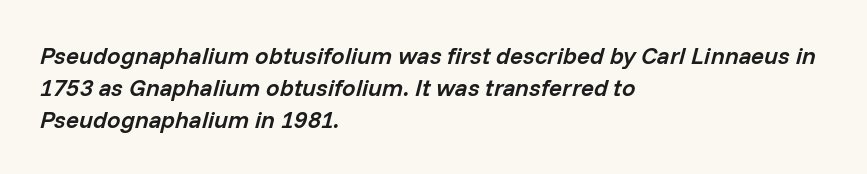
Q: Is the text bold? A: Semi-bold.
Q: Is the text italic (slanted)? A: Yes, it leans right by about 14 degrees.
Q: Is the text underlined? A: No.
Q: How is the paragraph aligned? A: Left-aligned.
Q: Is the spacing between letters normal or unusually wide? A: Normal.
Q: Is the spacing between lines tight, normal or loose? A: Normal.
